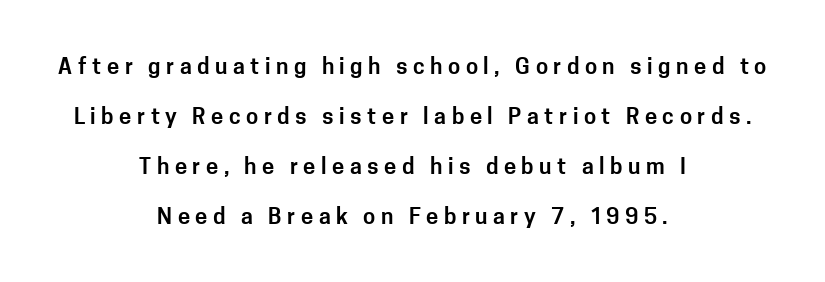
The image shows 22 px text type, upright; set centered, loose line spacing (2.27x), unusually wide letter spacing (+0.25 em), not underlined.
